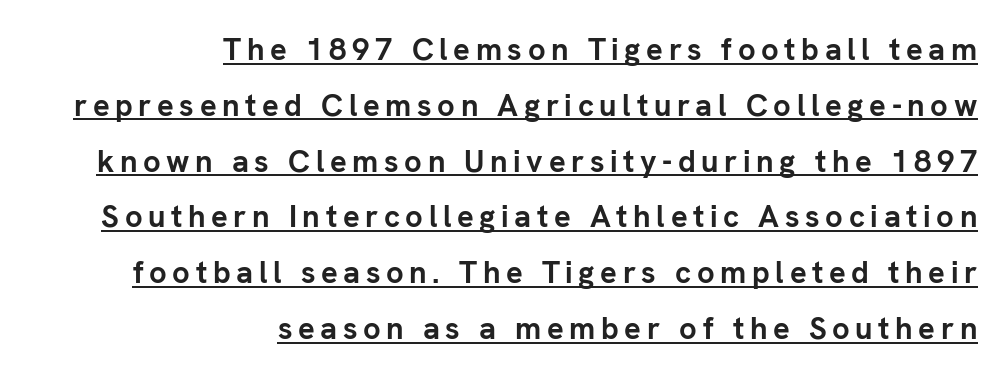
Q: Is the text bold? A: Yes.
Q: Is the text italic (slanted)? A: No, it is upright.
Q: Is the typeface a serif or a sans-serif typeface? A: Sans-serif.
Q: Is the text underlined? A: Yes.
Q: How is the paragraph aligned? A: Right-aligned.
Q: Width (condensed, normal, or wide)? A: Normal.
Q: Stroke contrast? A: Low.
Q: x-height? A: Medium.
Q: Monospaced? A: No.
